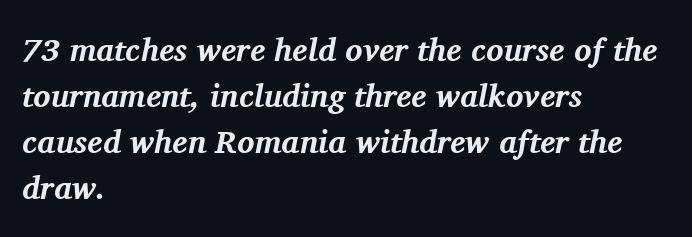
Look at the stroke-to-counter ratio: heavy, a bold. Beneath every word, the page is bare. Examine the stroke ends and you'll spot serifs. Normally led — the rows are evenly, conventionally spaced. Horizontal alignment here is leftward, the default for most running prose. Here the designer chose a conventional face with non-uniform glyph widths.
